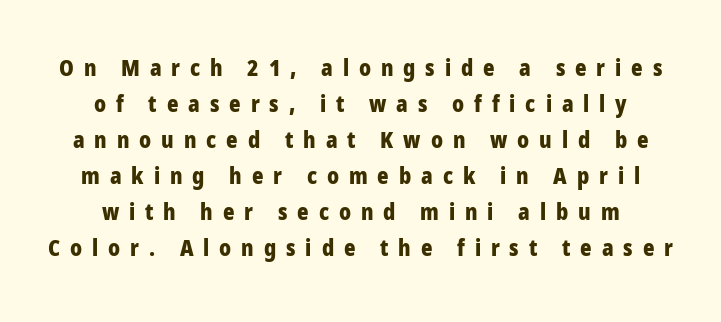
The image shows 22 px bold type, upright; set centered, normal line spacing (1.64x), unusually wide letter spacing (+0.45 em), not underlined.
